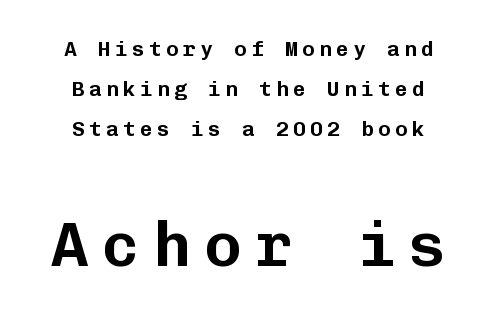
Words float on clear page, feet unadorned. Fixed-width glyphs throughout — classic coding-font behaviour. Compared with typical body copy, the letter spacing here is much looser. Rows of type keep a wide berth in the vertical direction. If you squint, the bottom block still reads clearly — it's the larger of the two. This is the regular roman posture of the typeface.
